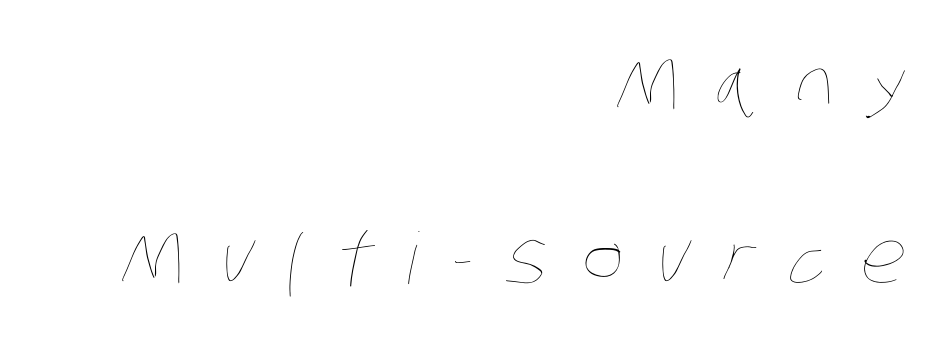
The image shows 71 px thin, condensed type; set right-aligned, loose line spacing (2.45x), unusually wide letter spacing (+0.47 em), not underlined; low stroke contrast and a large x-height.
